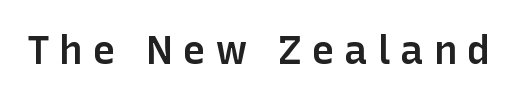
Q: Is the text bold? A: Semi-bold.
Q: Is the text italic (slanted)? A: No, it is upright.
Q: Is the typeface a serif or a sans-serif typeface? A: Sans-serif.
Q: Is the text underlined? A: No.
Q: Is the spacing between letters normal or unusually wide? A: Unusually wide.
Q: Width (condensed, normal, or wide)? A: Normal.
Q: Stroke contrast? A: Low.
Q: x-height? A: Medium.
Q: Monospaced? A: No.
